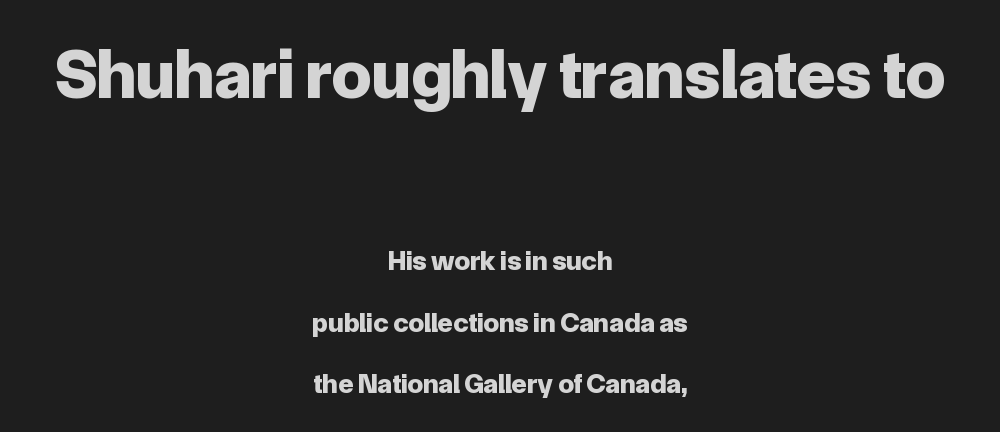
The image shows 71 px bold sans-serif type, upright; set centered, loose line spacing (2.19x), normal letter spacing, not underlined; the first (top) block is 2.54x larger; low stroke contrast and a medium x-height.
